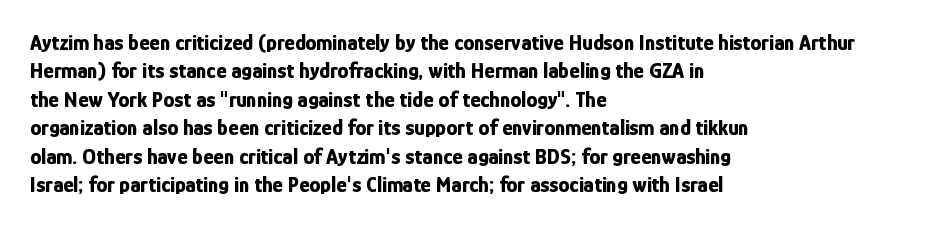
The image shows 22 px bold type, upright; set left-aligned, normal line spacing (1.29x), normal letter spacing, not underlined.
